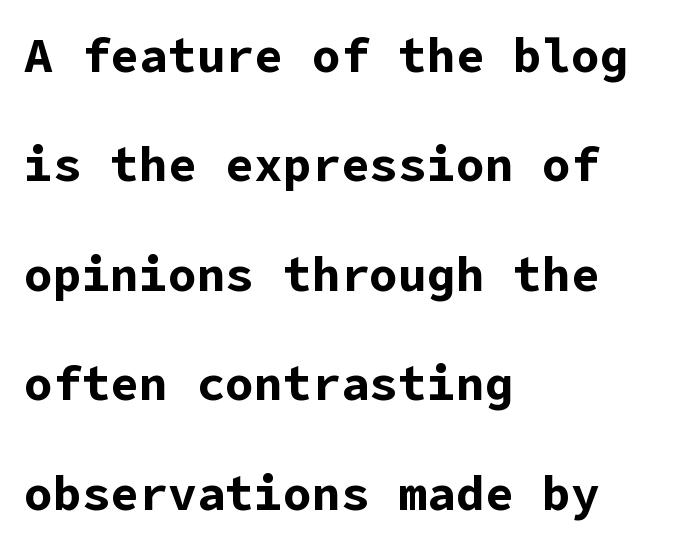
The image shows 48 px bold sans-serif type, upright; set left-aligned, loose line spacing (2.28x), normal letter spacing, not underlined; low stroke contrast and a medium x-height.
